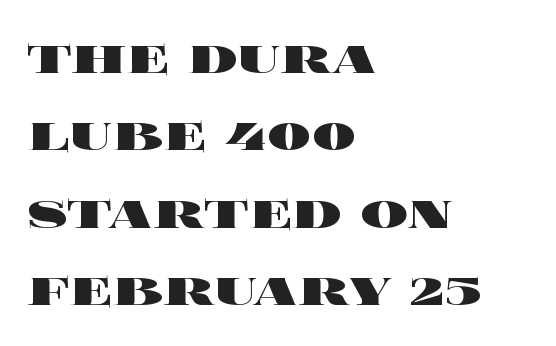
Q: Is the text bold? A: Yes.
Q: Is the text italic (slanted)? A: No, it is upright.
Q: Is the text underlined? A: No.
Q: How is the paragraph aligned? A: Left-aligned.
Q: Is the spacing between letters normal or unusually wide? A: Normal.
Q: Is the spacing between lines tight, normal or loose? A: Normal.
Q: Width (condensed, normal, or wide)? A: Wide.
Q: x-height? A: Large.
Q: Monospaced? A: No.
